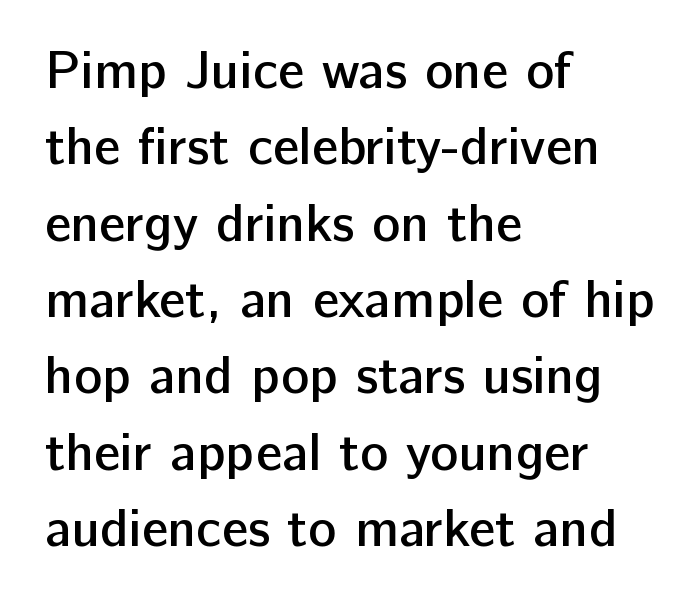
The image shows 53 px semibold sans-serif type, upright; set left-aligned, normal line spacing (1.44x), normal letter spacing, not underlined; low stroke contrast and a medium x-height.
